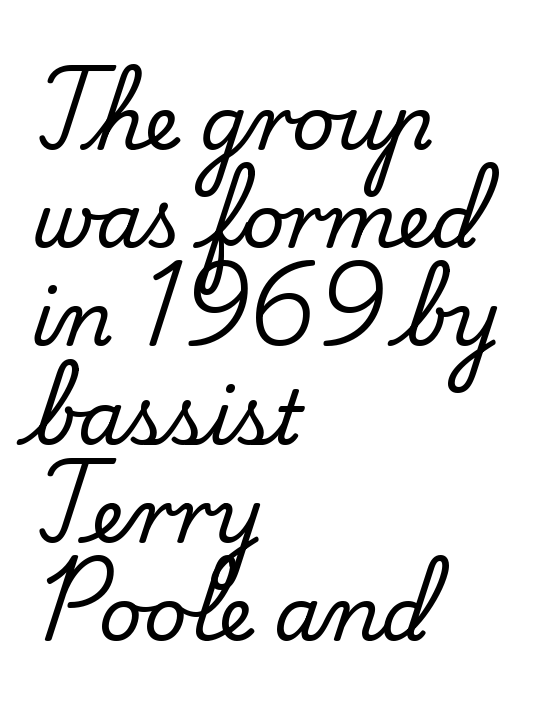
{"serif": "yes", "width": "normal", "stroke_contrast": "low", "x_height": "small", "monospaced": "no", "underline": "no", "align": "left", "line_spacing": "normal", "line_spacing_ratio": 1.31, "letter_spacing": "normal", "letter_spacing_em": 0.0, "glyph_px": 75}
